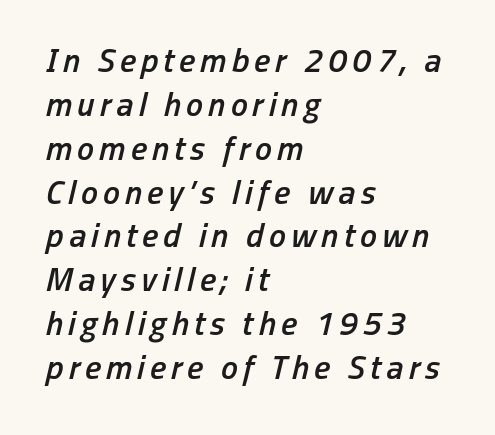
Think of a printed novel: that variable character pitch is what you see here. How would I describe the line gaps? Plain and ordinary. The glyphs have the mass of a demibold cut, below bold. A classic flush-left, rag-right setting is used for this passage. Is the type slanted? Yes — the strokes lean at a clear angle. The specimen omits any rule beneath the text block's lines.
